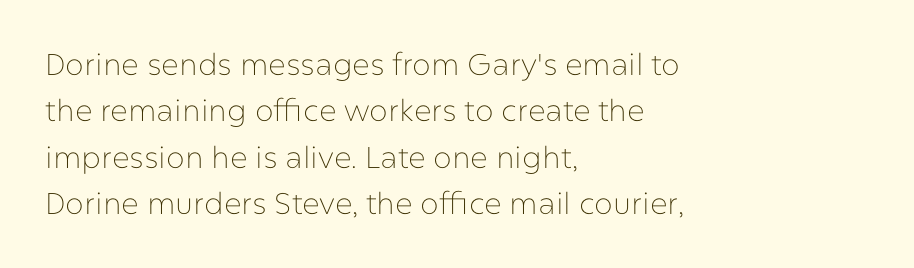
Each stroke keeps to a modest, everyday thickness or less. A typesetter would call this proportional, since set widths differ per character. These lines were composed using upright roman letters. The letters carry no serifs — their stems end cleanly without finishing strokes.
